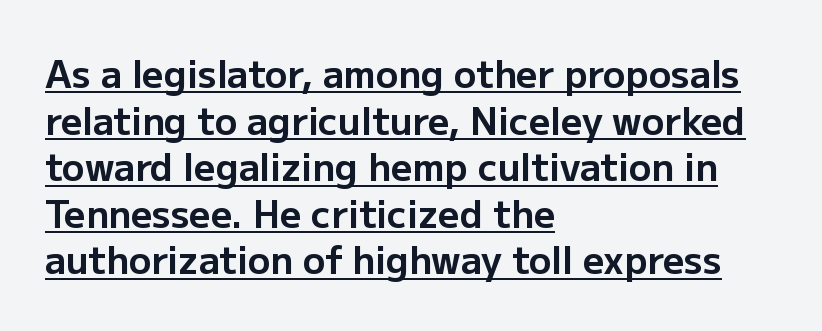
{"serif": "no", "italic": "no", "bold": "yes", "weight": "bold", "width": "normal", "stroke_contrast": "low", "x_height": "medium", "monospaced": "no", "underline": "yes", "align": "left", "line_spacing": "normal", "line_spacing_ratio": 1.26, "letter_spacing": "normal", "letter_spacing_em": 0.0, "glyph_px": 37}
